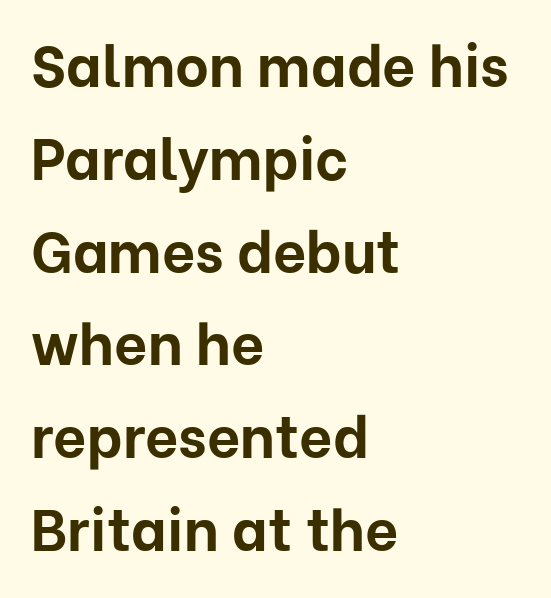
Q: Is the text bold? A: Yes.
Q: Is the text italic (slanted)? A: No, it is upright.
Q: Is the typeface a serif or a sans-serif typeface? A: Sans-serif.
Q: Is the text underlined? A: No.
Q: How is the paragraph aligned? A: Left-aligned.
Q: Is the spacing between letters normal or unusually wide? A: Normal.
Q: Is the spacing between lines tight, normal or loose? A: Normal.
Q: Width (condensed, normal, or wide)? A: Normal.
Q: Stroke contrast? A: Low.
Q: x-height? A: Medium.
Q: Monospaced? A: No.
